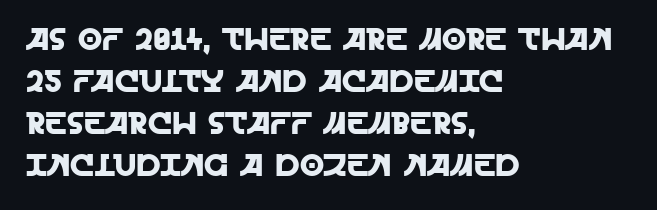
The type sits square on the baseline with zero lean. Note the varied advance widths — an 'i' is clearly narrower than an 'm'. Nope, no serifs anywhere on these letters. The passage shown has conventional tracking throughout. These lines stack with their left ends in a neat column.
